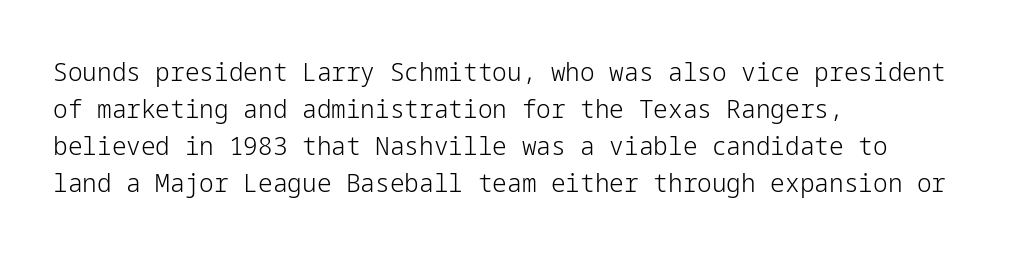
Q: Is the text bold? A: No.
Q: Is the text italic (slanted)? A: No, it is upright.
Q: Is the text underlined? A: No.
Q: How is the paragraph aligned? A: Left-aligned.
Q: Is the spacing between letters normal or unusually wide? A: Normal.
Q: Is the spacing between lines tight, normal or loose? A: Normal.
